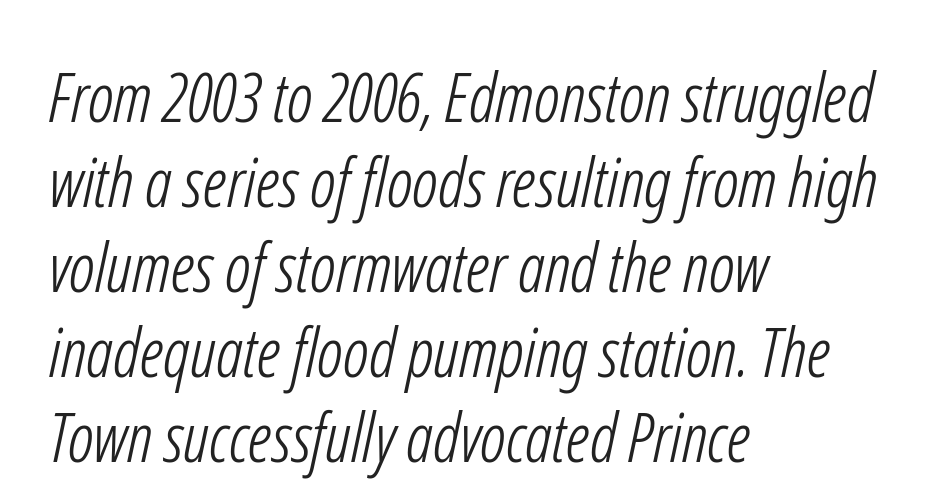
Q: Is the text bold? A: No.
Q: Is the typeface a serif or a sans-serif typeface? A: Sans-serif.
Q: Is the text underlined? A: No.
Q: How is the paragraph aligned? A: Left-aligned.
Q: Is the spacing between letters normal or unusually wide? A: Normal.
Q: Is the spacing between lines tight, normal or loose? A: Normal.
Q: Width (condensed, normal, or wide)? A: Condensed.
Q: Stroke contrast? A: Low.
Q: x-height? A: Medium.
Q: Monospaced? A: No.
